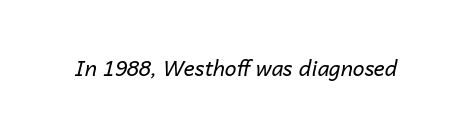
{"italic": "yes", "lean": "right", "slant_degrees": 14, "bold": "no", "underline": "no", "letter_spacing": "normal", "letter_spacing_em": 0.0, "glyph_px": 21}
